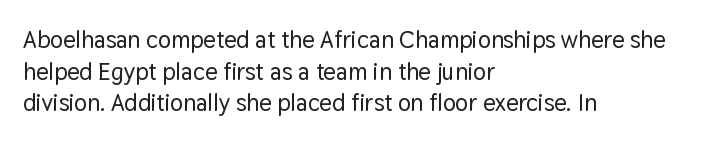
Q: Is the text italic (slanted)? A: No, it is upright.
Q: Is the text underlined? A: No.
Q: How is the paragraph aligned? A: Left-aligned.
Q: Is the spacing between letters normal or unusually wide? A: Normal.
Q: Is the spacing between lines tight, normal or loose? A: Normal.
